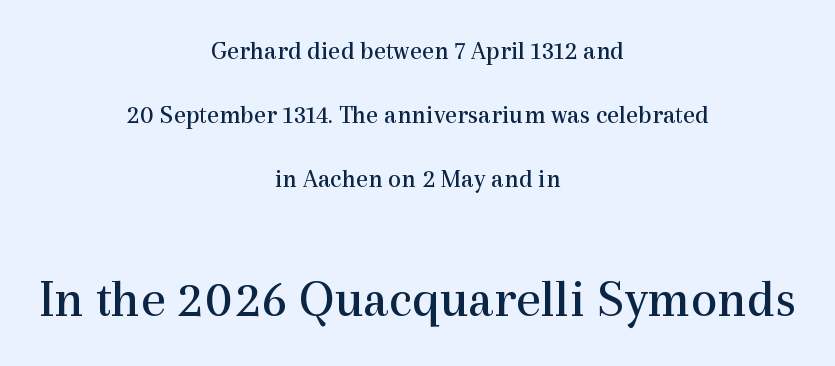
{"serif": "yes", "italic": "no", "bold": "no", "weight": "regular", "width": "normal", "x_height": "medium", "monospaced": "no", "underline": "no", "align": "center", "line_spacing": "loose", "line_spacing_ratio": 2.46, "letter_spacing": "normal", "letter_spacing_em": 0.0, "larger_block": "second", "size_ratio": 2.04, "glyph_px": 53}
